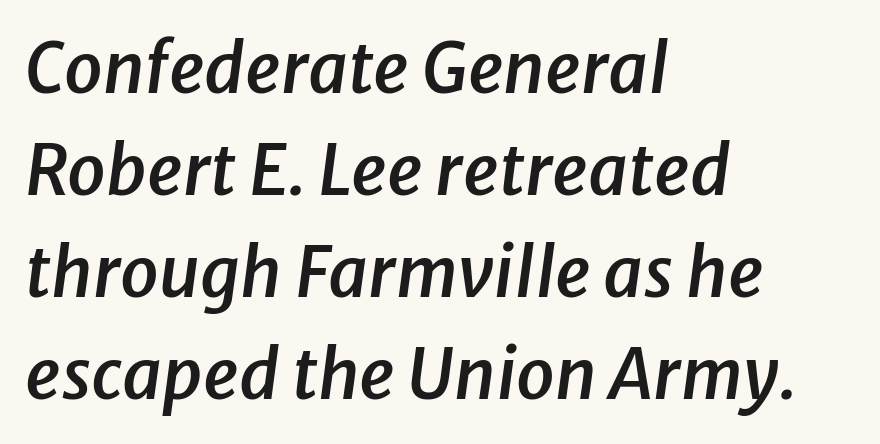
{"italic": "yes", "lean": "right", "slant_degrees": 8, "bold": "semi", "weight": "semibold", "width": "normal", "stroke_contrast": "low", "x_height": "medium", "monospaced": "no", "underline": "no", "align": "left", "line_spacing": "normal", "line_spacing_ratio": 1.48, "letter_spacing": "normal", "letter_spacing_em": 0.0, "glyph_px": 69}
